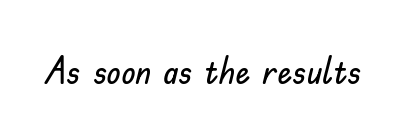
Q: Is the text italic (slanted)? A: Yes.
Q: Is the typeface a serif or a sans-serif typeface? A: Sans-serif.
Q: Is the text underlined? A: No.
Q: Is the spacing between letters normal or unusually wide? A: Normal.
Q: Width (condensed, normal, or wide)? A: Normal.
Q: Stroke contrast? A: Low.
Q: x-height? A: Small.
Q: Monospaced? A: No.
